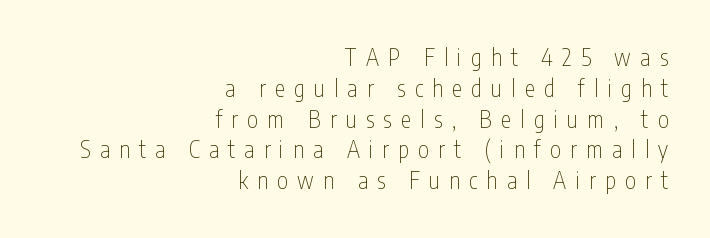
This sample uses expanded letter spacing, leaving extra air between glyphs. Only glyphs here, with clear space below each row. If you drew a ruler down the right edge, every line would touch it. It's the straight-up-and-down kind of type. The characters are drawn with everyday or finer stroke widths. Quick note: interline space is typical.
